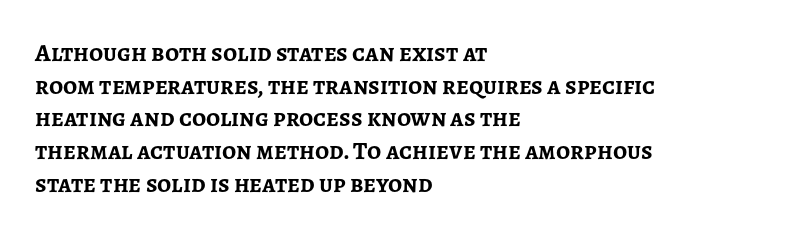
You could call the tracking neutral — neither tight nor loose. Ordinary non-slanted type is in use. Heavy, bold letterforms. Does the copy run flush right? No — it runs flush left. Regular leading.
